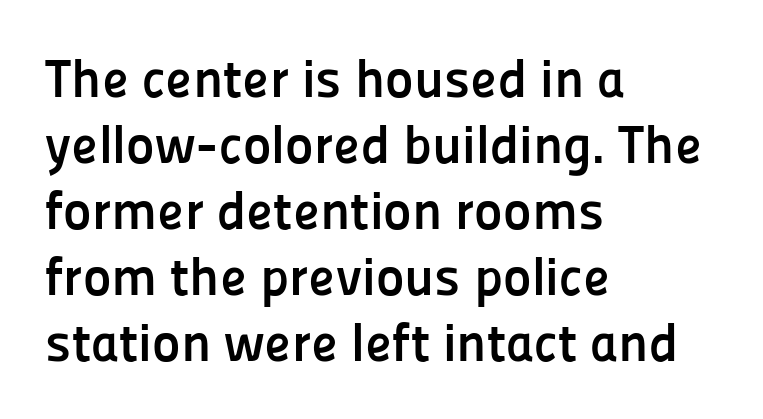
Bold? Absolutely — the strokes are thick and heavy. The letters stand straight up with perfectly vertical stems. The space beneath each line is pristine and unruled. These lines are set flush left with a ragged right edge. The face used here is rendered with its standard letterfit.
